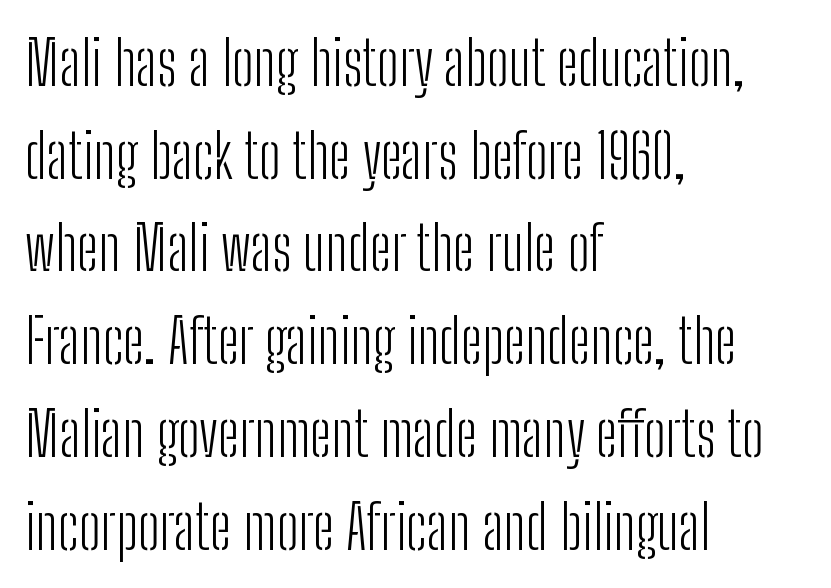
Is this a fixed-width face? No — the glyphs have proportional, varying widths. Descender tails drop into unmarked territory. Which margin do the lines hug? The left one — the right edge is uneven. Is there any slant? The stems are plumb.
